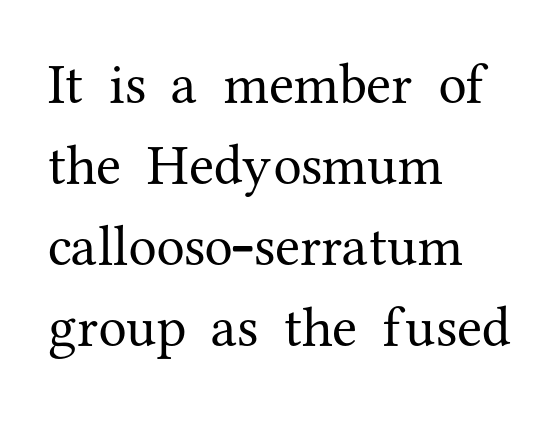
Q: Is the text bold? A: No.
Q: Is the text italic (slanted)? A: No, it is upright.
Q: Is the typeface a serif or a sans-serif typeface? A: Serif.
Q: Is the text underlined? A: No.
Q: How is the paragraph aligned? A: Left-aligned.
Q: Is the spacing between letters normal or unusually wide? A: Normal.
Q: Is the spacing between lines tight, normal or loose? A: Normal.
Q: Width (condensed, normal, or wide)? A: Normal.
Q: Stroke contrast? A: Medium.
Q: x-height? A: Medium.
Q: Monospaced? A: No.
